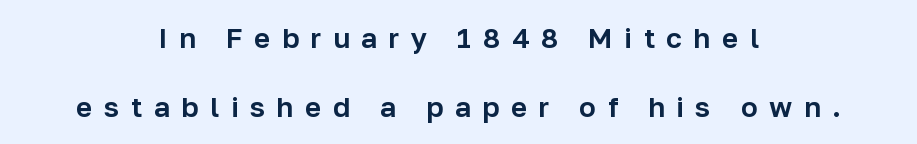
{"serif": "no", "italic": "no", "width": "normal", "stroke_contrast": "low", "x_height": "medium", "monospaced": "no", "underline": "no", "align": "center", "line_spacing": "loose", "line_spacing_ratio": 2.46, "letter_spacing": "wide", "letter_spacing_em": 0.41, "glyph_px": 28}
